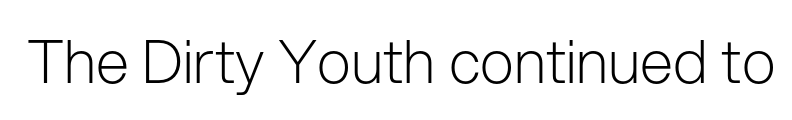
{"serif": "no", "italic": "no", "bold": "no", "weight": "light", "width": "normal", "stroke_contrast": "low", "x_height": "medium", "monospaced": "no", "underline": "no", "letter_spacing": "normal", "letter_spacing_em": 0.0, "glyph_px": 60}
